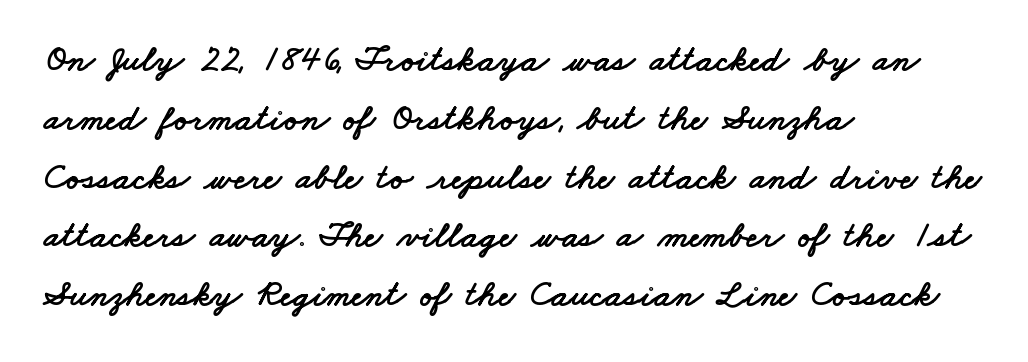
Q: Is the typeface a serif or a sans-serif typeface? A: Sans-serif.
Q: Is the text underlined? A: No.
Q: How is the paragraph aligned? A: Left-aligned.
Q: Is the spacing between letters normal or unusually wide? A: Normal.
Q: Is the spacing between lines tight, normal or loose? A: Normal.
Q: Width (condensed, normal, or wide)? A: Wide.
Q: Stroke contrast? A: Low.
Q: x-height? A: Small.
Q: Monospaced? A: No.
